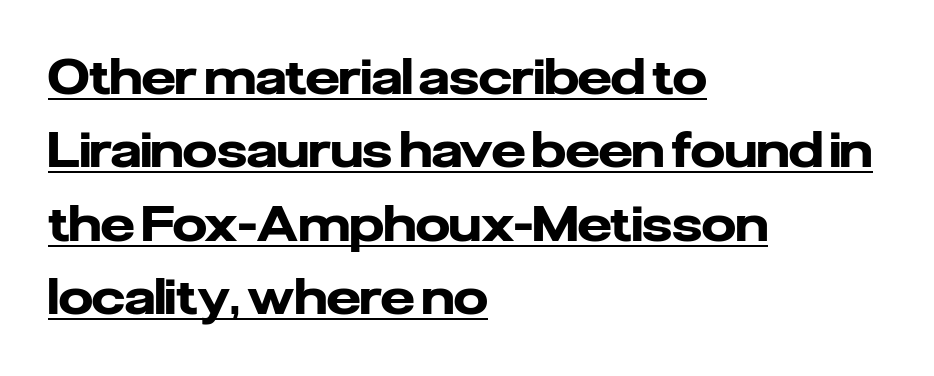
{"serif": "no", "italic": "no", "bold": "yes", "weight": "heavy", "width": "normal", "stroke_contrast": "low", "x_height": "medium", "monospaced": "no", "underline": "yes", "align": "left", "line_spacing": "normal", "line_spacing_ratio": 1.53, "letter_spacing": "normal", "letter_spacing_em": 0.0, "glyph_px": 48}
